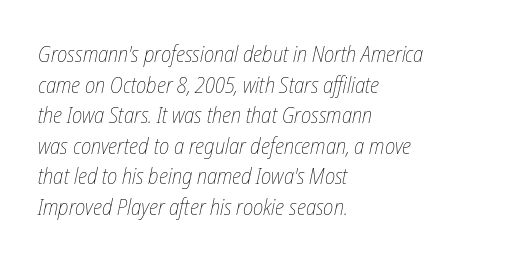
The image shows 22 px text type, italic (leaning right); set left-aligned, normal line spacing (1.39x), normal letter spacing, not underlined.
